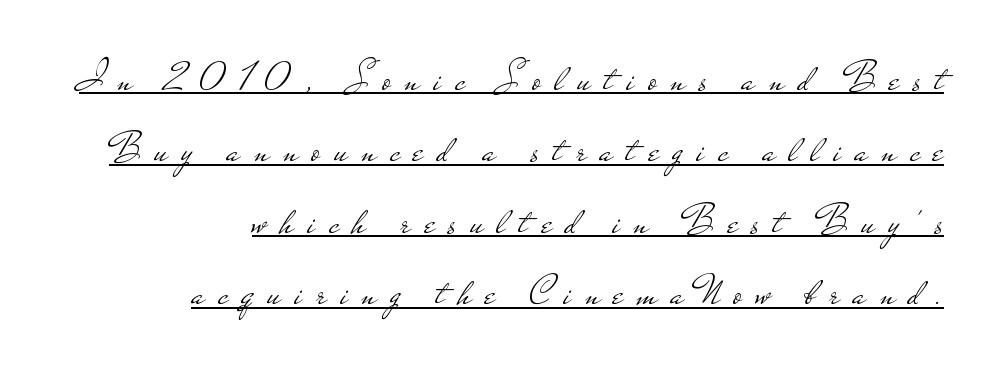
Q: Is the text bold? A: No.
Q: Is the text italic (slanted)? A: Yes.
Q: Is the typeface a serif or a sans-serif typeface? A: Sans-serif.
Q: Is the text underlined? A: Yes.
Q: How is the paragraph aligned? A: Right-aligned.
Q: Is the spacing between letters normal or unusually wide? A: Unusually wide.
Q: Is the spacing between lines tight, normal or loose? A: Normal.
Q: Width (condensed, normal, or wide)? A: Wide.
Q: Stroke contrast? A: Low.
Q: x-height? A: Small.
Q: Monospaced? A: No.
